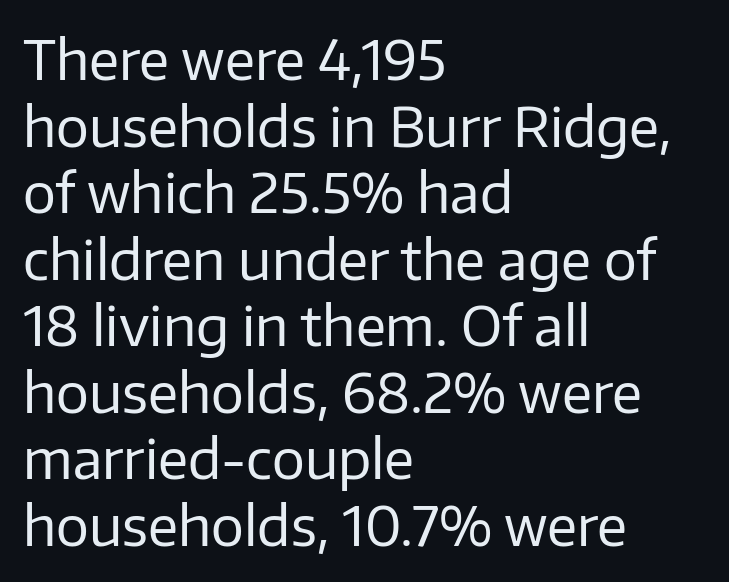
Q: Is the text bold? A: No.
Q: Is the text italic (slanted)? A: No, it is upright.
Q: Is the typeface a serif or a sans-serif typeface? A: Sans-serif.
Q: Is the text underlined? A: No.
Q: How is the paragraph aligned? A: Left-aligned.
Q: Is the spacing between letters normal or unusually wide? A: Normal.
Q: Width (condensed, normal, or wide)? A: Normal.
Q: Stroke contrast? A: Low.
Q: x-height? A: Medium.
Q: Monospaced? A: No.
